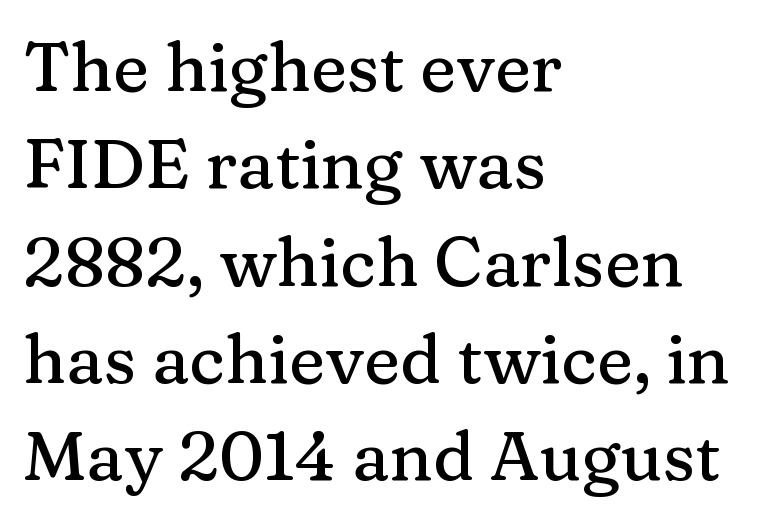
The image shows 69 px serif type, upright; set left-aligned, normal line spacing (1.41x), normal letter spacing, not underlined; medium stroke contrast and a medium x-height.
